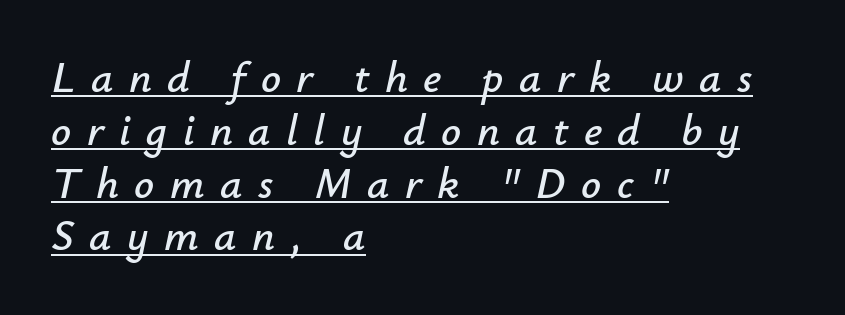
Like a heading marked for emphasis, these lines bear an underscore. Horizontally, the lines are justified to the leading edge only. The rendering uses natural spacing where letterforms have individual widths. The letters are slanted; this is an italic face. Between one letter and the next there's a generous, obvious gap.
